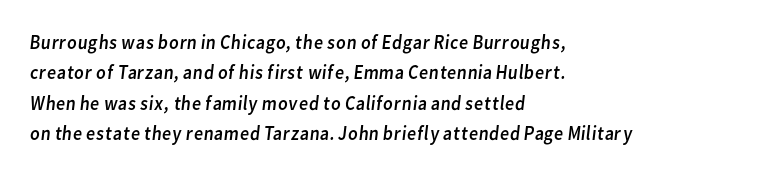
Q: Is the text bold? A: No.
Q: Is the text underlined? A: No.
Q: How is the paragraph aligned? A: Left-aligned.
Q: Is the spacing between letters normal or unusually wide? A: Normal.
Q: Is the spacing between lines tight, normal or loose? A: Normal.
